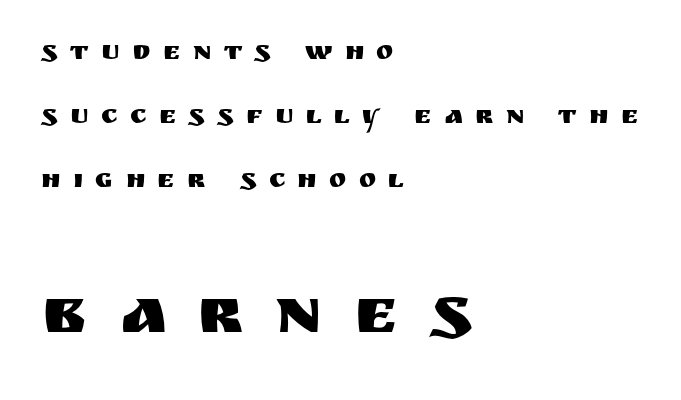
{"serif": "no", "italic": "no", "width": "normal", "stroke_contrast": "medium", "x_height": "large", "monospaced": "no", "underline": "no", "align": "left", "line_spacing": "loose", "line_spacing_ratio": 2.46, "letter_spacing": "wide", "letter_spacing_em": 0.48, "larger_block": "second", "size_ratio": 2.54, "glyph_px": 66}
